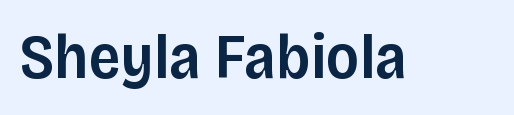
{"serif": "no", "italic": "no", "bold": "semi", "weight": "semibold", "width": "normal", "stroke_contrast": "low", "x_height": "large", "monospaced": "no", "underline": "no", "letter_spacing": "normal", "letter_spacing_em": 0.0, "glyph_px": 63}
